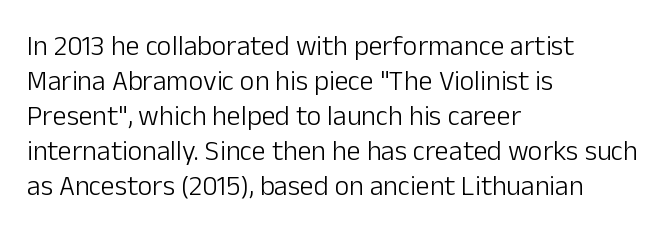
{"serif": "no", "italic": "no", "bold": "no", "weight": "light", "width": "normal", "stroke_contrast": "low", "x_height": "medium", "monospaced": "no", "underline": "no", "align": "left", "line_spacing": "normal", "line_spacing_ratio": 1.25, "letter_spacing": "normal", "letter_spacing_em": 0.0, "glyph_px": 28}
